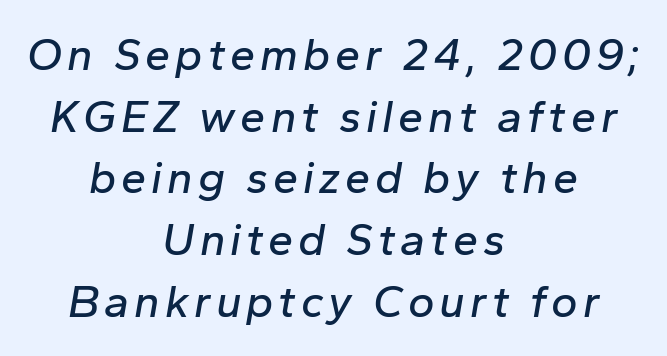
Q: Is the text italic (slanted)? A: Yes, it leans right by about 10 degrees.
Q: Is the text underlined? A: No.
Q: How is the paragraph aligned? A: Centered.
Q: Is the spacing between lines tight, normal or loose? A: Normal.
Q: Width (condensed, normal, or wide)? A: Normal.
Q: Stroke contrast? A: Low.
Q: x-height? A: Medium.
Q: Monospaced? A: No.
